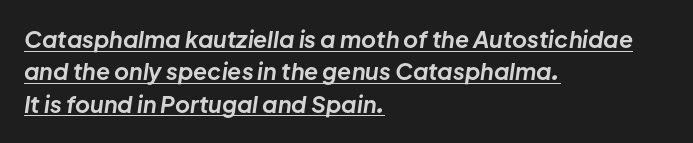
{"italic": "yes", "lean": "right", "slant_degrees": 8, "bold": "yes", "underline": "yes", "align": "left", "line_spacing": "normal", "line_spacing_ratio": 1.41, "letter_spacing": "normal", "letter_spacing_em": 0.0, "glyph_px": 23}
